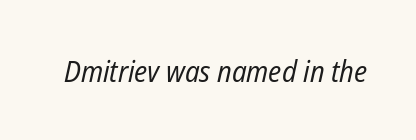
Slant detected: the letters are inclined. The face looks like a standard text weight, possibly lighter. The horizontal fit of the characters is conventional and even. Glance below the letters and you will spot only blank space. Proportional: the letters do not fall into vertical columns.
